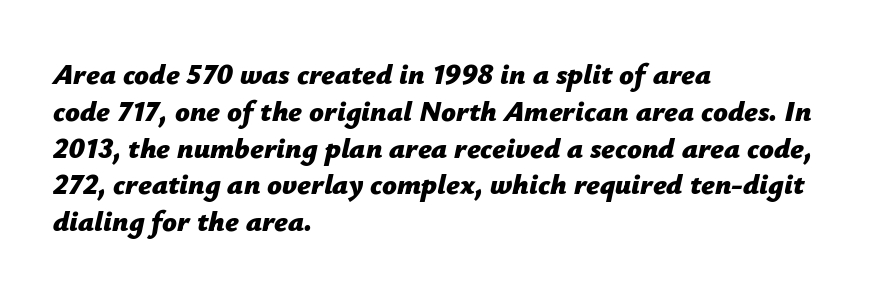
Q: Is the text bold? A: Yes.
Q: Is the text italic (slanted)? A: Yes, it leans right by about 12 degrees.
Q: Is the text underlined? A: No.
Q: How is the paragraph aligned? A: Left-aligned.
Q: Is the spacing between letters normal or unusually wide? A: Normal.
Q: Is the spacing between lines tight, normal or loose? A: Normal.
Q: Width (condensed, normal, or wide)? A: Normal.
Q: Stroke contrast? A: Low.
Q: x-height? A: Medium.
Q: Monospaced? A: No.
